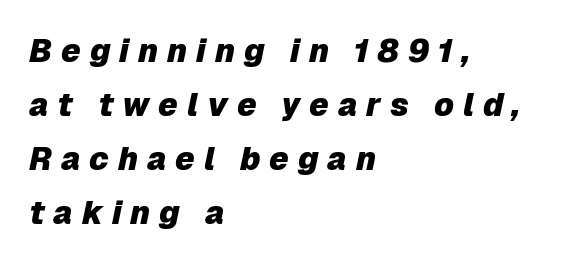
The image shows 32 px heavy type, italic (leaning right); set left-aligned, normal line spacing (1.69x), unusually wide letter spacing (+0.28 em), not underlined; low stroke contrast and a medium x-height.
